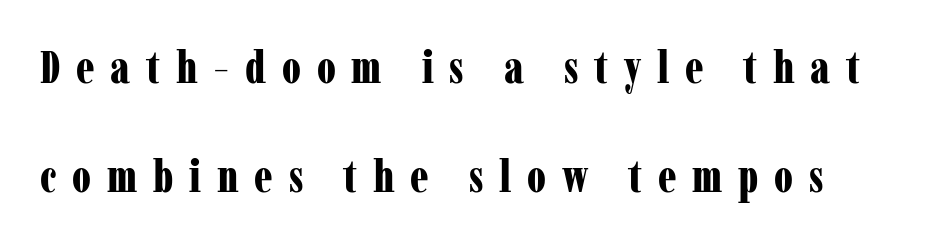
The line texture is sparse and dotted thanks to wide tracking. Set as a true bold cut, around the 700 mark. This is the regular roman posture of the typeface. Any mark beneath the type? The region is blank. Notice the wide empty band between every row — that's loose leading. The face used here is proportionally spaced, like ordinary book or web type.
